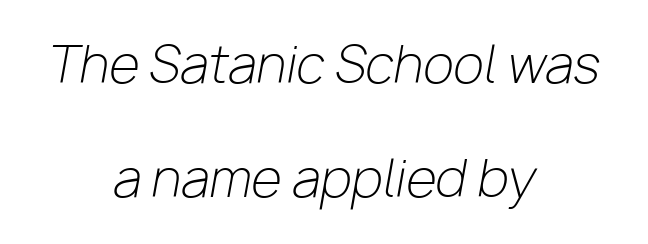
Q: Is the text bold? A: No.
Q: Is the text italic (slanted)? A: Yes, it leans right by about 10 degrees.
Q: Is the text underlined? A: No.
Q: How is the paragraph aligned? A: Centered.
Q: Is the spacing between letters normal or unusually wide? A: Normal.
Q: Is the spacing between lines tight, normal or loose? A: Loose.
Q: Width (condensed, normal, or wide)? A: Normal.
Q: Stroke contrast? A: Low.
Q: x-height? A: Medium.
Q: Monospaced? A: No.
